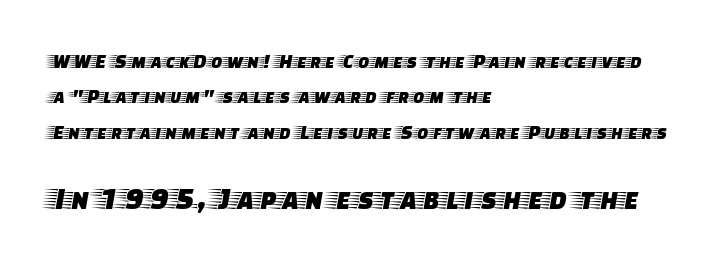
The image shows 32 px wide serif type; set left-aligned, normal line spacing (1.68x), normal letter spacing, not underlined; the second (bottom) block is 1.52x larger; low stroke contrast and a large x-height.
